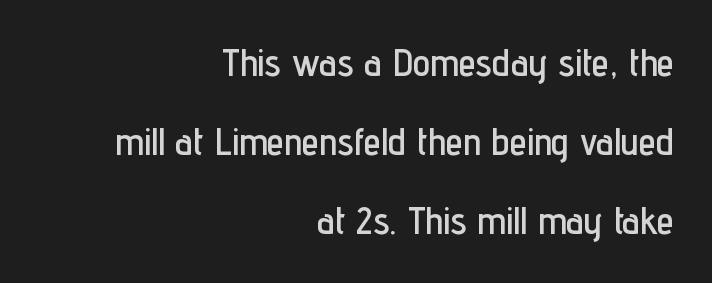
Italic: no, the glyphs are upright roman. Horizontal bands of white between lines are thick stripes. This sample is right-justified, so line beginnings fall wherever the words allow. You could not count columns in this text — the font is proportionally spaced.
